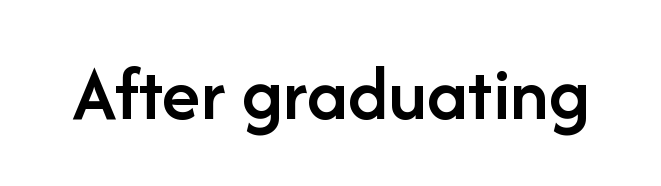
{"serif": "no", "italic": "no", "bold": "semi", "weight": "semibold", "width": "normal", "stroke_contrast": "low", "x_height": "medium", "monospaced": "no", "underline": "no", "letter_spacing": "normal", "letter_spacing_em": 0.0, "glyph_px": 79}
